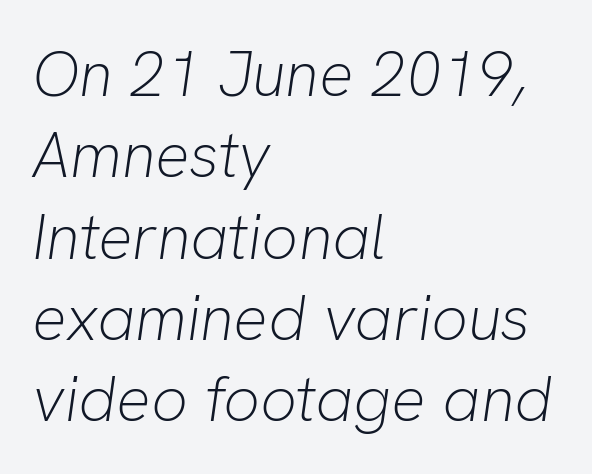
A quiet, ordinary-to-light weight characterises the typeface. The passage shown leans; its letterforms are oblique. The string is rendered with underlining switched off. Letter spacing: default. You could not count columns in this text — the font is proportionally spaced.
